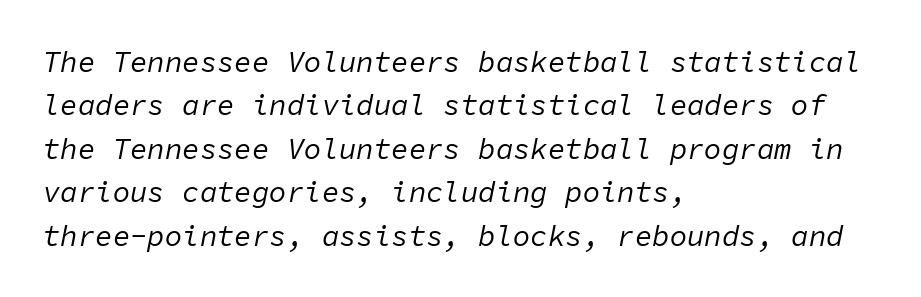
The image shows 29 px regular-weight type, italic (leaning right), monospaced; set left-aligned, normal line spacing (1.5x), normal letter spacing, not underlined; low stroke contrast and a medium x-height.
